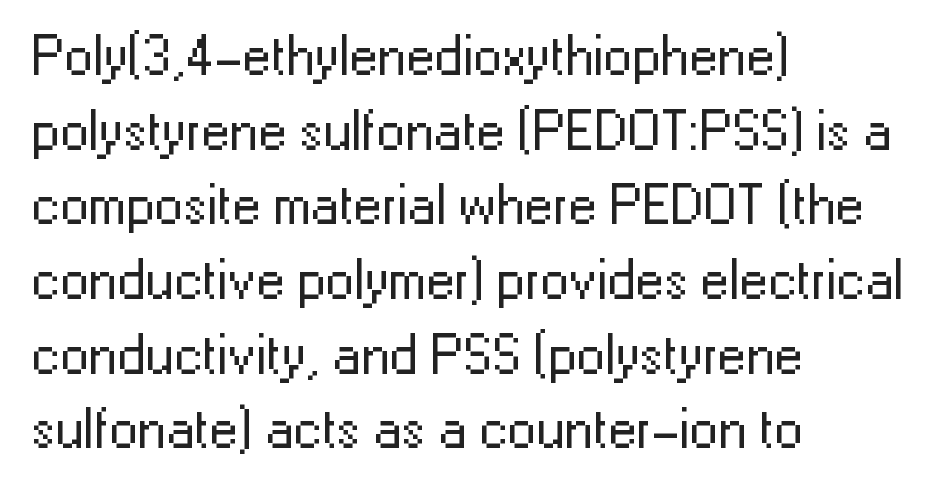
Honestly, the row spacing looks completely unremarkable. Layout note: lines flush left. The area under the type is left untouched. Character widths vary here, with narrow letters taking less room than wide ones. Characters remain perfectly vertical along every line.
